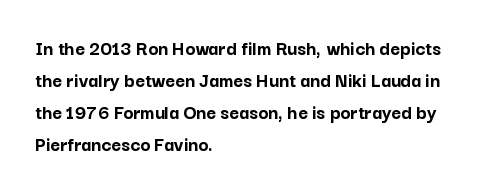
Q: Is the text bold? A: Yes.
Q: Is the text italic (slanted)? A: No, it is upright.
Q: Is the text underlined? A: No.
Q: How is the paragraph aligned? A: Left-aligned.
Q: Is the spacing between letters normal or unusually wide? A: Normal.
Q: Is the spacing between lines tight, normal or loose? A: Normal.
